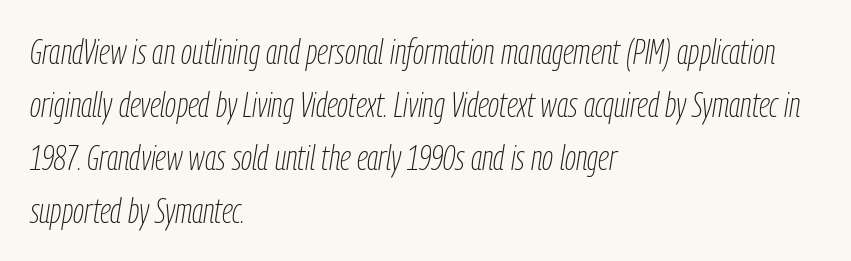
Decoration check: the copy has no underline. Vertical stems look standard width or narrower in stroke. A typesetter would call this proportional, since set widths differ per character. A normal amount of white space separates one row of letters from the next. Observe the ordinary spacing: letters are neighbours, not strangers.
